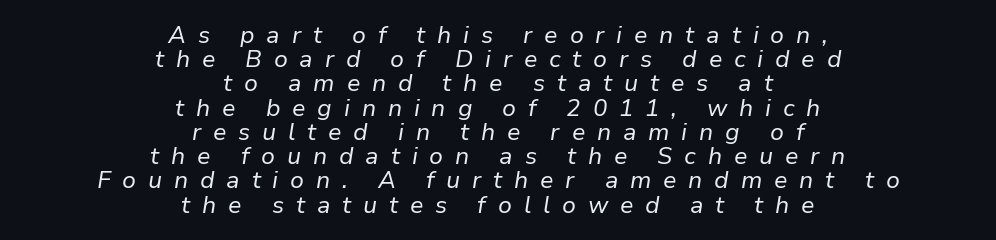
Q: Is the text bold? A: No.
Q: Is the text italic (slanted)? A: Yes, it leans right by about 9 degrees.
Q: Is the text underlined? A: No.
Q: How is the paragraph aligned? A: Centered.
Q: Is the spacing between letters normal or unusually wide? A: Unusually wide.
Q: Is the spacing between lines tight, normal or loose? A: Tight.
